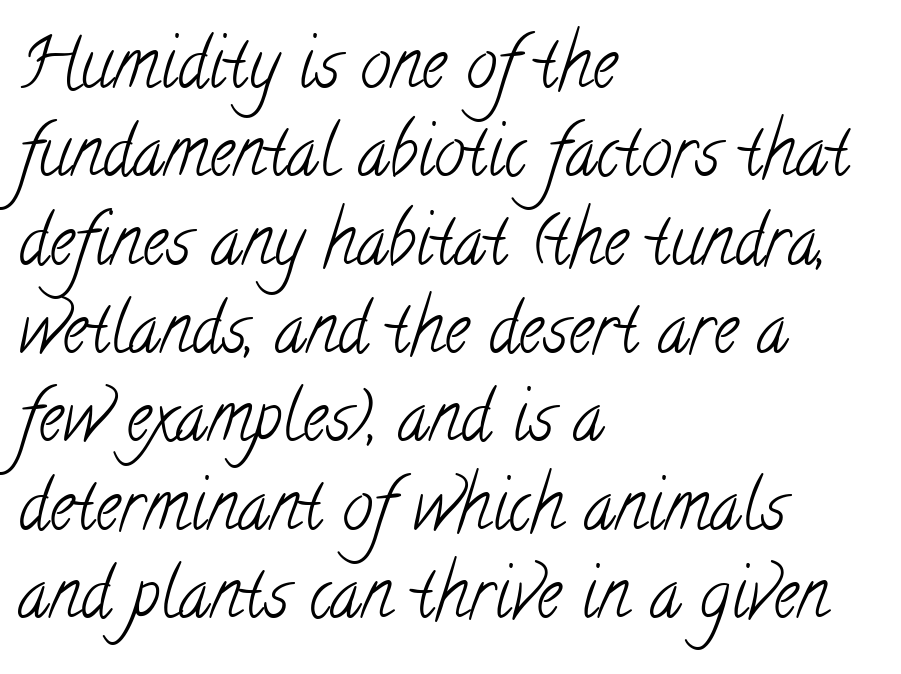
Q: Is the text bold? A: No.
Q: Is the typeface a serif or a sans-serif typeface? A: Serif.
Q: Is the text underlined? A: No.
Q: How is the paragraph aligned? A: Left-aligned.
Q: Is the spacing between letters normal or unusually wide? A: Normal.
Q: Is the spacing between lines tight, normal or loose? A: Normal.
Q: Width (condensed, normal, or wide)? A: Condensed.
Q: Stroke contrast? A: Low.
Q: x-height? A: Small.
Q: Monospaced? A: No.
